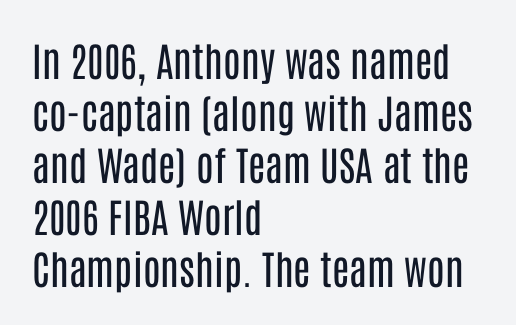
The leading is moderate, giving the passage an even texture. Short note: letters normally spaced. The specimen omits any rule beneath the text block's lines. The letters look calm and open, with moderate or lighter stems. Here the designer chose a conventional face with non-uniform glyph widths. No italicization has been applied; the sample stays upright.
